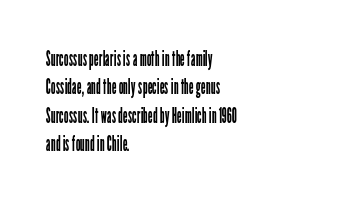
Evenly set lines give the paragraph a standard silhouette. Students, note that the glyphs here touch the page at normal intervals. In terms of posture, this sample is upright. Typeset ragged right — the left edge is the straight one.
